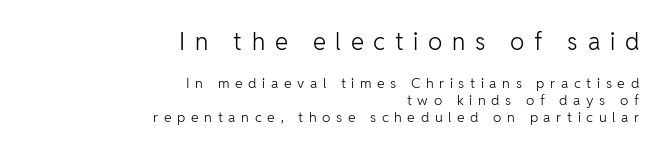
Letter spacing: wide. The baseline area is clear. Short and long lines alike share a common ending point at right. Stems here are at most as thick as an everyday book face. Ordinary non-slanted type is in use. Bigger letters appear in the top chunk; the bottom chunk is reduced.
